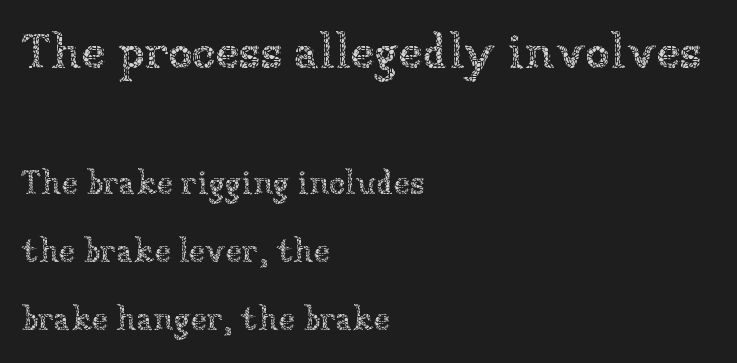
{"italic": "no", "bold": "no", "weight": "thin", "width": "normal", "stroke_contrast": "low", "x_height": "medium", "monospaced": "no", "underline": "no", "align": "left", "line_spacing": "loose", "line_spacing_ratio": 2.07, "letter_spacing": "normal", "letter_spacing_em": 0.0, "larger_block": "first", "size_ratio": 1.48, "glyph_px": 49}
